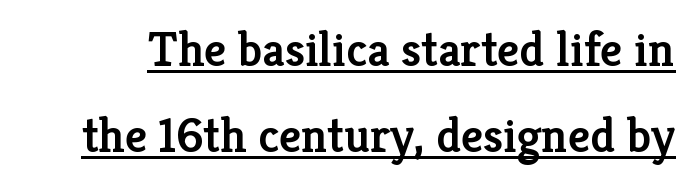
Q: Is the text bold? A: Semi-bold.
Q: Is the text italic (slanted)? A: No, it is upright.
Q: Is the typeface a serif or a sans-serif typeface? A: Serif.
Q: Is the text underlined? A: Yes.
Q: Is the spacing between letters normal or unusually wide? A: Normal.
Q: Width (condensed, normal, or wide)? A: Normal.
Q: Stroke contrast? A: Low.
Q: x-height? A: Medium.
Q: Monospaced? A: No.
